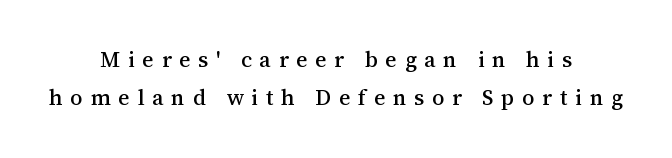
The image shows 22 px text type, upright; set centered, line spacing 1.75x, unusually wide letter spacing (+0.35 em), not underlined.
